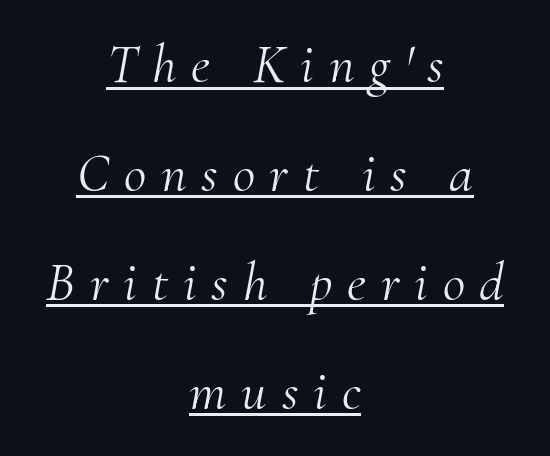
Q: Is the text bold? A: No.
Q: Is the text italic (slanted)? A: Yes, it leans right by about 10 degrees.
Q: Is the typeface a serif or a sans-serif typeface? A: Serif.
Q: Is the text underlined? A: Yes.
Q: How is the paragraph aligned? A: Centered.
Q: Is the spacing between letters normal or unusually wide? A: Unusually wide.
Q: Is the spacing between lines tight, normal or loose? A: Loose.
Q: Width (condensed, normal, or wide)? A: Normal.
Q: Stroke contrast? A: Medium.
Q: x-height? A: Small.
Q: Monospaced? A: No.
